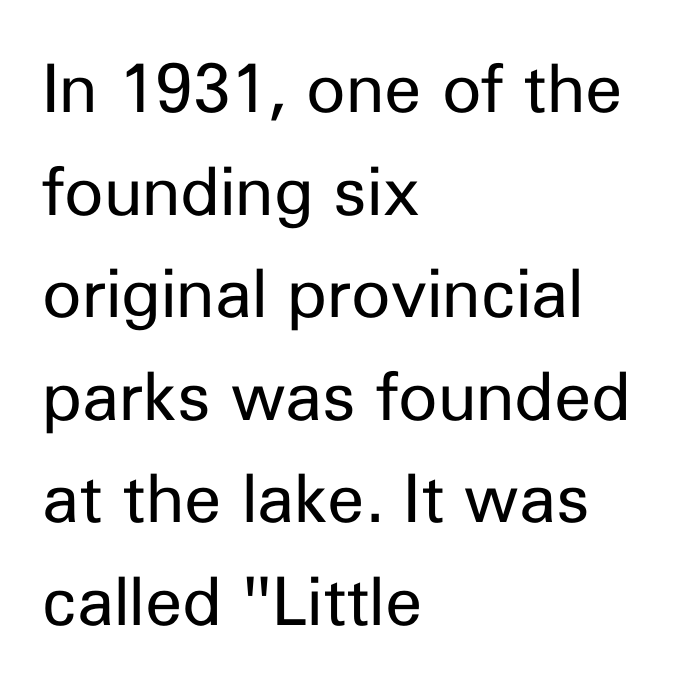
The image shows 67 px regular-weight sans-serif type, upright; set left-aligned, normal line spacing (1.53x), normal letter spacing, not underlined; low stroke contrast and a medium x-height.
